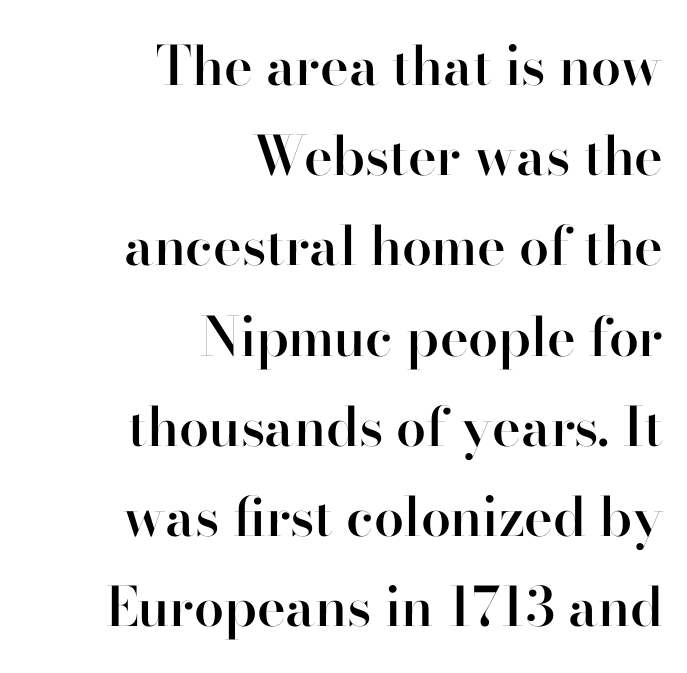
Q: Is the text bold? A: Semi-bold.
Q: Is the text italic (slanted)? A: No, it is upright.
Q: Is the typeface a serif or a sans-serif typeface? A: Sans-serif.
Q: Is the text underlined? A: No.
Q: How is the paragraph aligned? A: Right-aligned.
Q: Is the spacing between letters normal or unusually wide? A: Normal.
Q: Is the spacing between lines tight, normal or loose? A: Normal.
Q: Width (condensed, normal, or wide)? A: Normal.
Q: Stroke contrast? A: High.
Q: x-height? A: Small.
Q: Monospaced? A: No.
